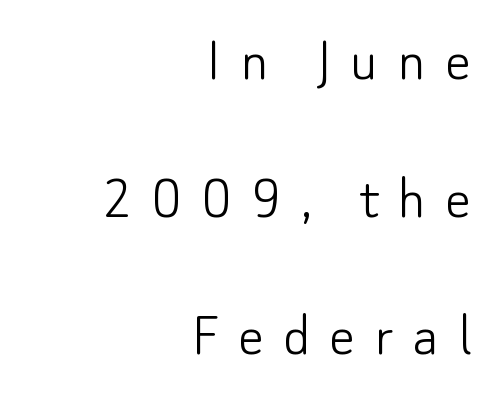
{"serif": "no", "italic": "no", "bold": "no", "weight": "light", "width": "normal", "stroke_contrast": "low", "x_height": "small", "monospaced": "no", "underline": "no", "align": "right", "line_spacing": "loose", "line_spacing_ratio": 2.15, "letter_spacing": "wide", "letter_spacing_em": 0.3, "glyph_px": 64}
